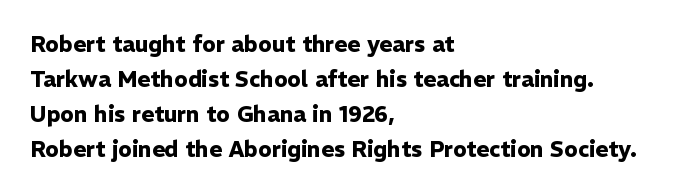
Q: Is the text bold? A: Yes.
Q: Is the text italic (slanted)? A: No, it is upright.
Q: Is the text underlined? A: No.
Q: How is the paragraph aligned? A: Left-aligned.
Q: Is the spacing between letters normal or unusually wide? A: Normal.
Q: Is the spacing between lines tight, normal or loose? A: Normal.
